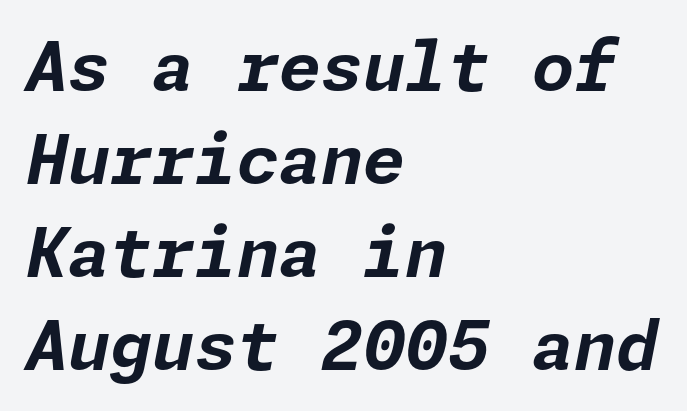
Only glyphs here, with clear space below each row. The typesetter chose a ragged-right arrangement here. Leading matches the norm, producing a regular column. The letters are slanted; this is an italic face. Is the type bold? Yes — the strokes are clearly thick and heavy.
